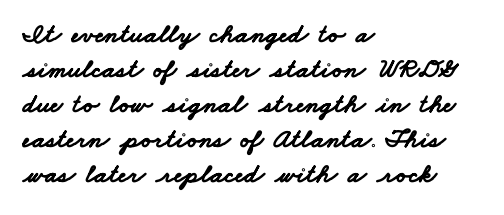
The type is set solid horizontally, with unmodified tracking. The face used here has the dense, thick strokes of a bold. The specimen omits any rule beneath the text block's lines. Compared with typical paragraphs, the rows here are spaced about the same. These lines are set flush left with a ragged right edge.
